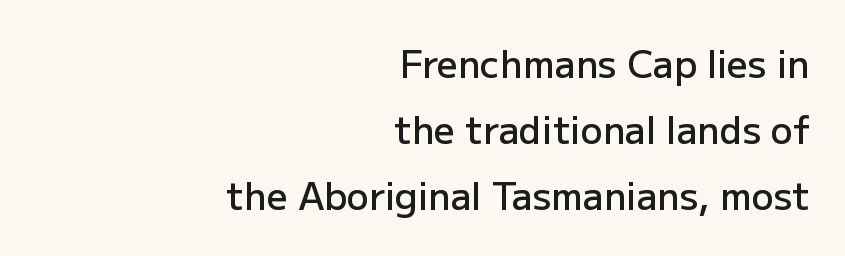
{"serif": "no", "italic": "no", "bold": "semi", "weight": "semibold", "width": "normal", "stroke_contrast": "low", "x_height": "medium", "monospaced": "no", "underline": "no", "align": "right", "line_spacing_ratio": 1.78, "letter_spacing": "normal", "letter_spacing_em": 0.0, "glyph_px": 37}
